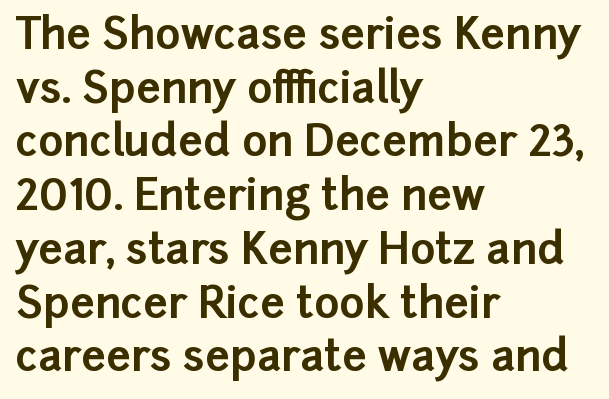
The image shows 43 px bold sans-serif type, upright; set left-aligned, normal line spacing (1.25x), normal letter spacing, not underlined; low stroke contrast and a medium x-height.
